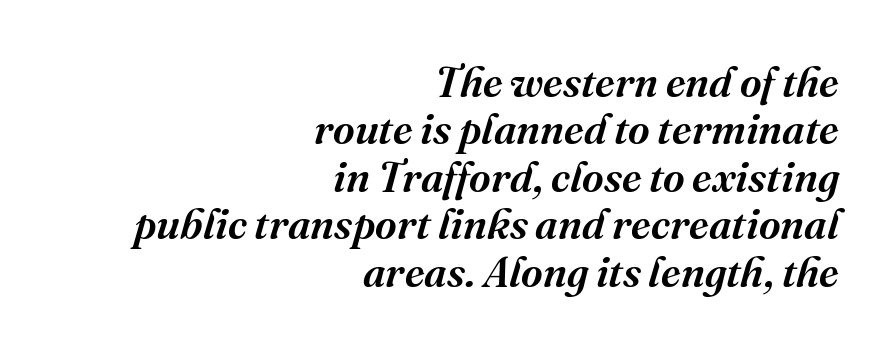
The image shows 42 px semibold serif type, italic (leaning right); set right-aligned, tight line spacing (1.13x), normal letter spacing, not underlined; medium stroke contrast and a medium x-height.
